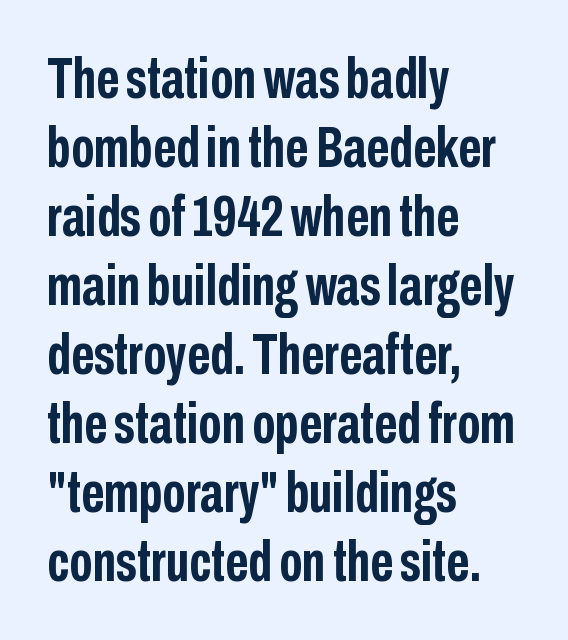
The image shows 57 px semibold, condensed sans-serif type, upright; set left-aligned, line spacing 1.21x, normal letter spacing, not underlined; low stroke contrast and a medium x-height.
